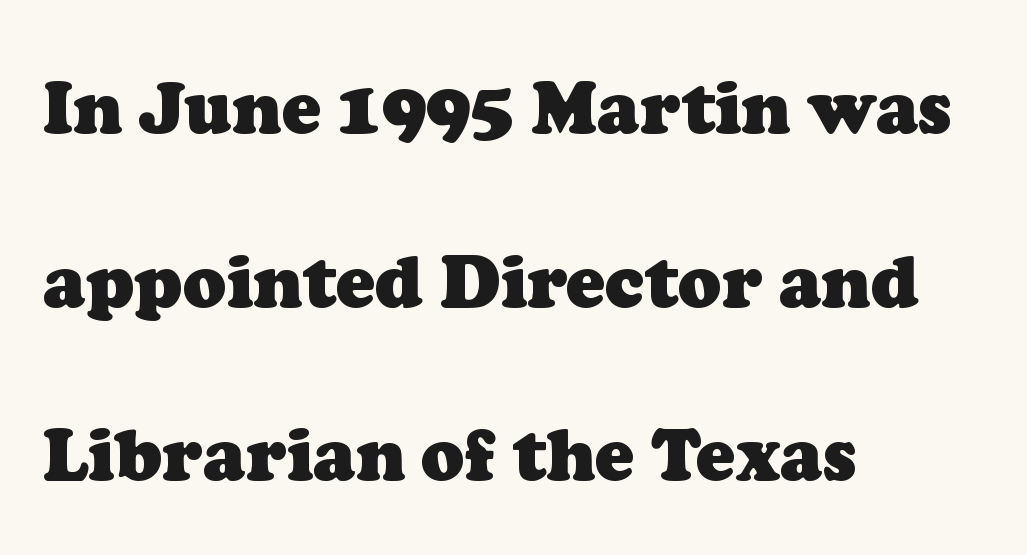
{"serif": "yes", "bold": "yes", "weight": "heavy", "width": "normal", "stroke_contrast": "low", "x_height": "medium", "monospaced": "no", "underline": "no", "align": "left", "line_spacing": "loose", "line_spacing_ratio": 2.41, "letter_spacing": "normal", "letter_spacing_em": 0.0, "glyph_px": 72}
